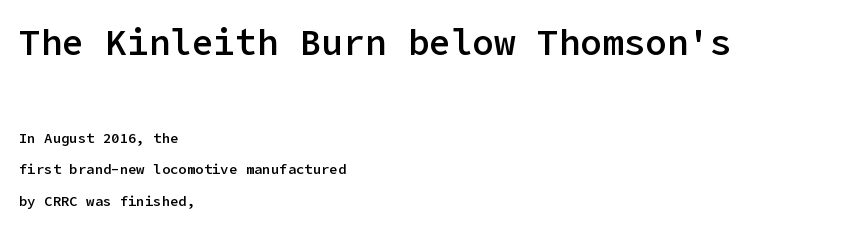
{"serif": "no", "italic": "no", "bold": "semi", "weight": "semibold", "width": "normal", "stroke_contrast": "low", "x_height": "medium", "underline": "no", "align": "left", "line_spacing": "loose", "line_spacing_ratio": 2.25, "letter_spacing": "normal", "letter_spacing_em": 0.0, "larger_block": "first", "size_ratio": 2.57, "glyph_px": 36}
